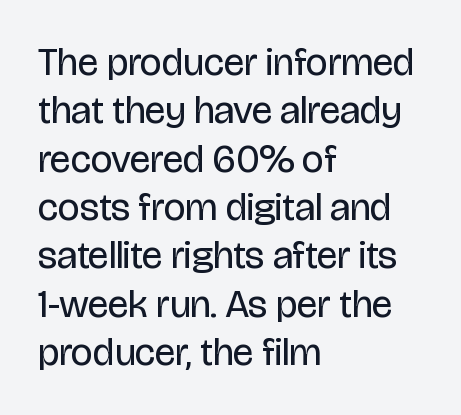
Layout note: lines flush left. Varying glyph widths throughout — classic text-font behaviour. No extra tracking has been applied to these lines. Do the letters lean? They stand straight. Only glyphs here, with clear space below each row. The text was rendered using a sans face with plain stroke endings.
